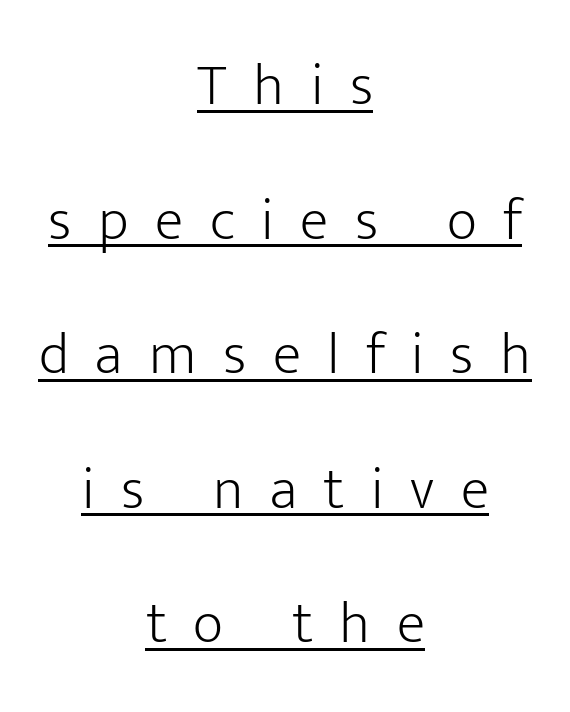
Q: Is the text bold? A: No.
Q: Is the text italic (slanted)? A: No, it is upright.
Q: Is the typeface a serif or a sans-serif typeface? A: Sans-serif.
Q: Is the text underlined? A: Yes.
Q: How is the paragraph aligned? A: Centered.
Q: Is the spacing between letters normal or unusually wide? A: Unusually wide.
Q: Is the spacing between lines tight, normal or loose? A: Loose.
Q: Width (condensed, normal, or wide)? A: Normal.
Q: Stroke contrast? A: Low.
Q: x-height? A: Medium.
Q: Monospaced? A: No.
